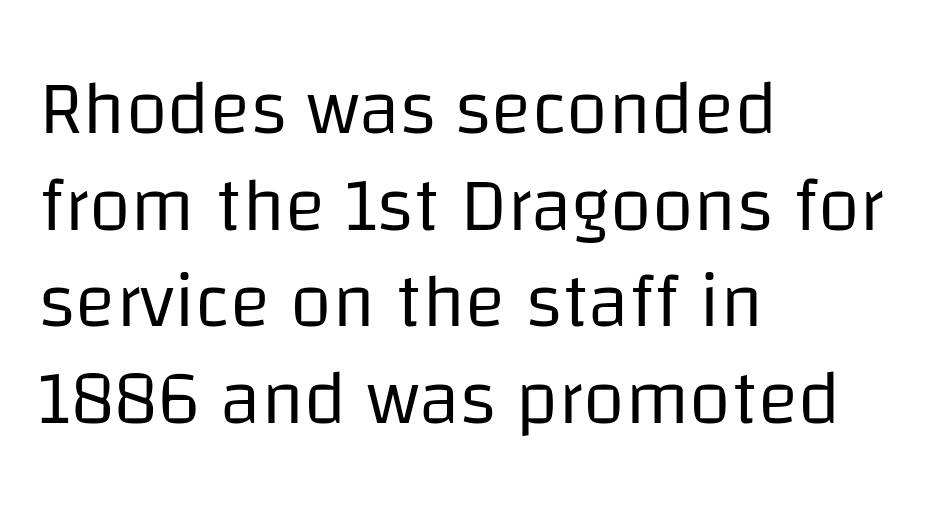
Q: Is the text bold? A: No.
Q: Is the text italic (slanted)? A: No, it is upright.
Q: Is the typeface a serif or a sans-serif typeface? A: Sans-serif.
Q: Is the text underlined? A: No.
Q: How is the paragraph aligned? A: Left-aligned.
Q: Is the spacing between letters normal or unusually wide? A: Normal.
Q: Is the spacing between lines tight, normal or loose? A: Normal.
Q: Width (condensed, normal, or wide)? A: Normal.
Q: Stroke contrast? A: Low.
Q: x-height? A: Large.
Q: Monospaced? A: No.
